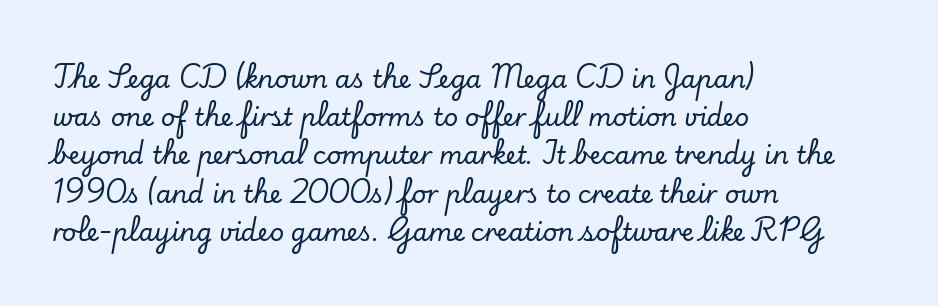
The image shows 25 px text type; set left-aligned, normal line spacing (1.53x), normal letter spacing, not underlined.
